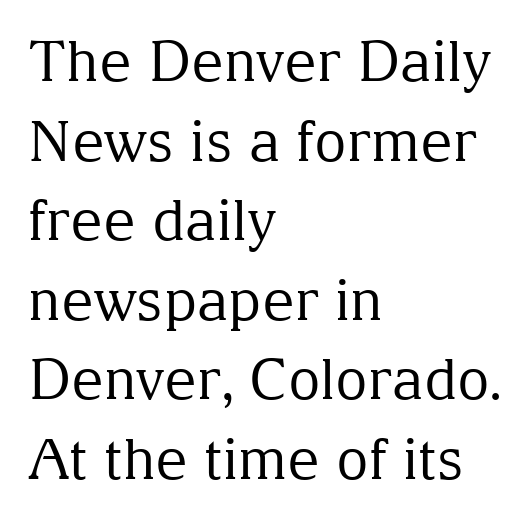
The image shows 56 px regular-weight serif type, upright; set left-aligned, normal line spacing (1.42x), normal letter spacing, not underlined; medium stroke contrast and a medium x-height.
